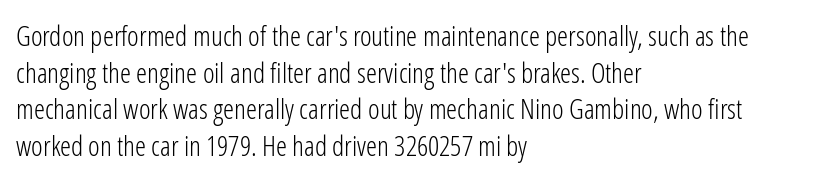
The image shows 28 px light, condensed sans-serif type, upright; set left-aligned, normal line spacing (1.31x), normal letter spacing, not underlined; low stroke contrast and a medium x-height.
